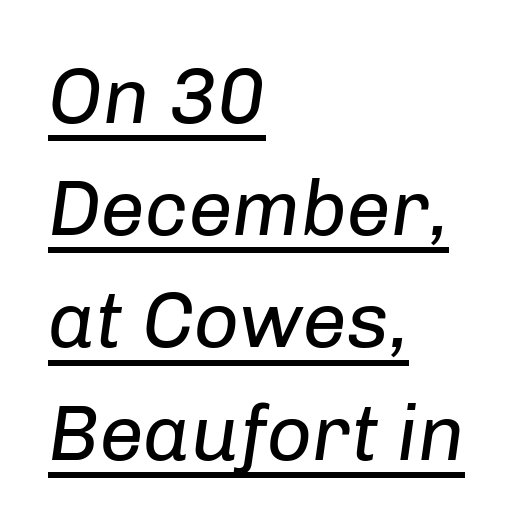
Q: Is the text bold? A: No.
Q: Is the text italic (slanted)? A: Yes, it leans right by about 8 degrees.
Q: Is the text underlined? A: Yes.
Q: How is the paragraph aligned? A: Left-aligned.
Q: Is the spacing between letters normal or unusually wide? A: Normal.
Q: Is the spacing between lines tight, normal or loose? A: Normal.
Q: Width (condensed, normal, or wide)? A: Normal.
Q: Stroke contrast? A: Low.
Q: x-height? A: Medium.
Q: Monospaced? A: No.
